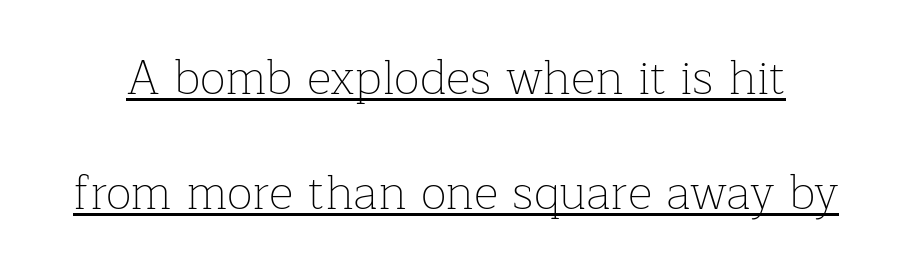
{"serif": "yes", "italic": "no", "bold": "no", "weight": "thin", "width": "normal", "stroke_contrast": "low", "x_height": "medium", "monospaced": "no", "underline": "yes", "line_spacing": "loose", "line_spacing_ratio": 2.4, "letter_spacing": "normal", "letter_spacing_em": 0.0, "glyph_px": 48}
